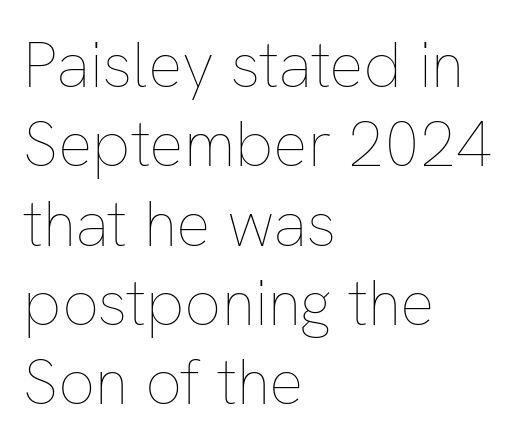
The baseline area is clear. Varying glyph widths throughout — classic text-font behaviour. The axis of the letterforms is exactly vertical. Default kerning and tracking; the words read as compact shapes. Alignment: flush left.
